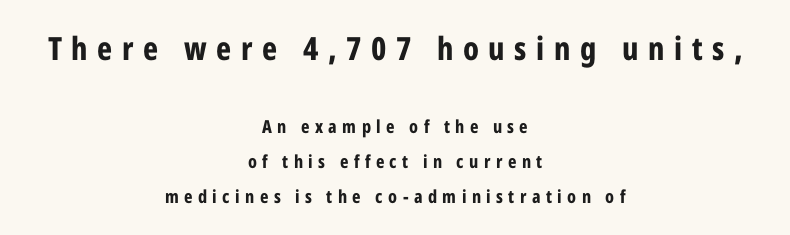
{"serif": "no", "italic": "no", "bold": "yes", "weight": "bold", "width": "condensed", "stroke_contrast": "low", "x_height": "medium", "monospaced": "no", "underline": "no", "align": "center", "line_spacing": "loose", "line_spacing_ratio": 1.95, "letter_spacing": "wide", "letter_spacing_em": 0.3, "larger_block": "first", "size_ratio": 1.78, "glyph_px": 32}
